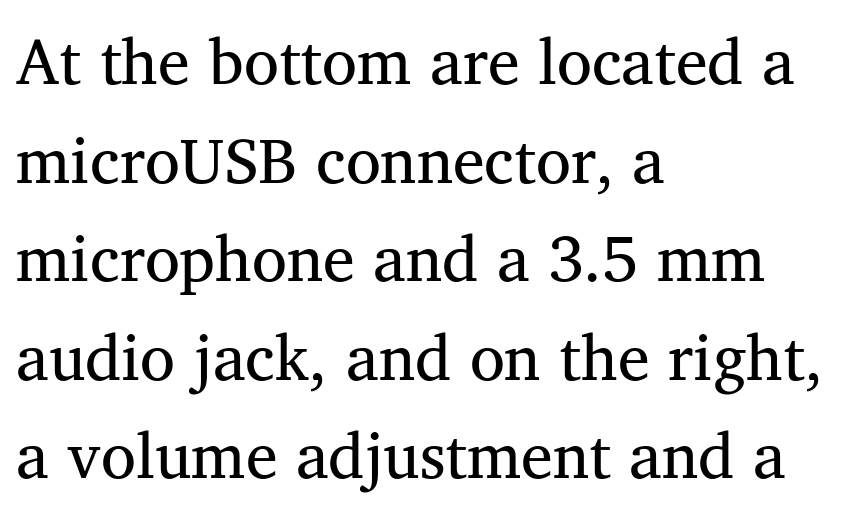
Q: Is the text bold? A: No.
Q: Is the typeface a serif or a sans-serif typeface? A: Serif.
Q: Is the text underlined? A: No.
Q: How is the paragraph aligned? A: Left-aligned.
Q: Is the spacing between letters normal or unusually wide? A: Normal.
Q: Is the spacing between lines tight, normal or loose? A: Normal.
Q: Width (condensed, normal, or wide)? A: Normal.
Q: Stroke contrast? A: Medium.
Q: x-height? A: Medium.
Q: Monospaced? A: No.
